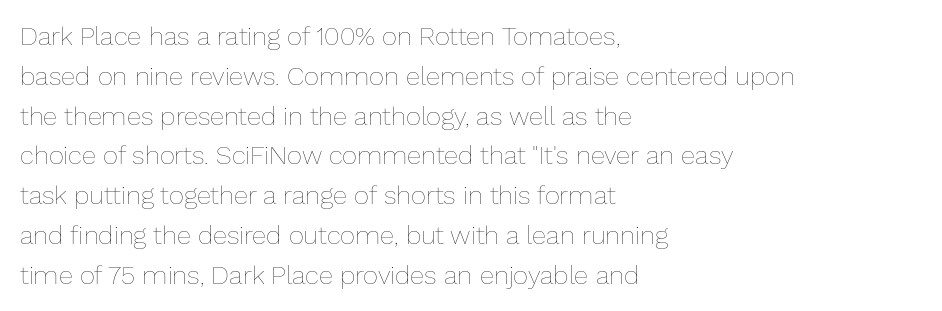
The image shows 26 px text type, upright; set left-aligned, normal line spacing (1.53x), normal letter spacing, not underlined.
